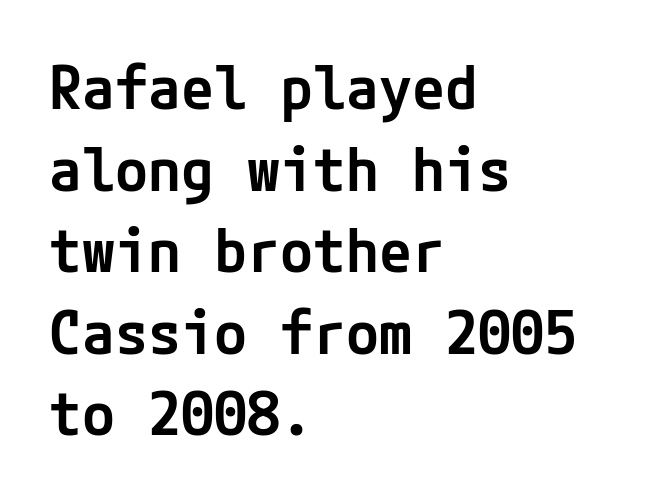
The image shows 60 px semibold sans-serif type, upright; set left-aligned, normal line spacing (1.36x), normal letter spacing, not underlined; low stroke contrast and a medium x-height.
